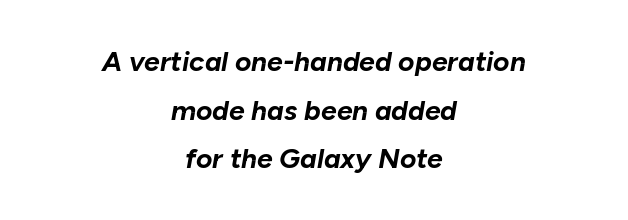
Bare-footed words on every line. These words are printed bold, with thick strokes throughout. Is this a fixed-width face? No — the glyphs have proportional, varying widths. Compared with a flush-left layout, this one balances lines on the center instead. Designer's note — italics engaged. The line texture is even and compact thanks to regular tracking.
